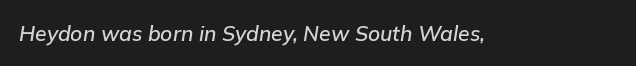
{"italic": "yes", "lean": "right", "slant_degrees": 9, "underline": "no", "letter_spacing": "normal", "letter_spacing_em": 0.0, "glyph_px": 21}
